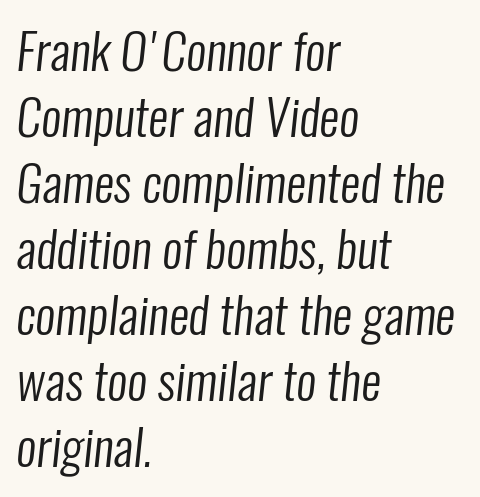
All the whitespace from short lines collects on the right. This rendering employs a face without finishing strokes, i.e., a sans-serif. The type is set solid horizontally, with unmodified tracking. The gap between lines stays unmarked. The letters advance in unequal steps, a hallmark of proportional type. One glance says typical: line gaps are just what's usual.
